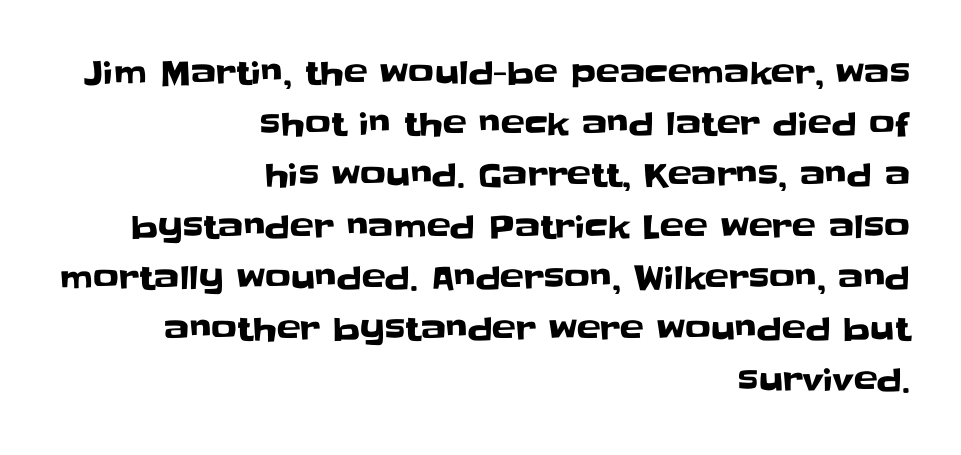
{"serif": "no", "italic": "no", "width": "normal", "stroke_contrast": "low", "x_height": "large", "monospaced": "no", "underline": "no", "align": "right", "line_spacing": "normal", "line_spacing_ratio": 1.6, "letter_spacing": "normal", "letter_spacing_em": 0.0, "glyph_px": 32}
